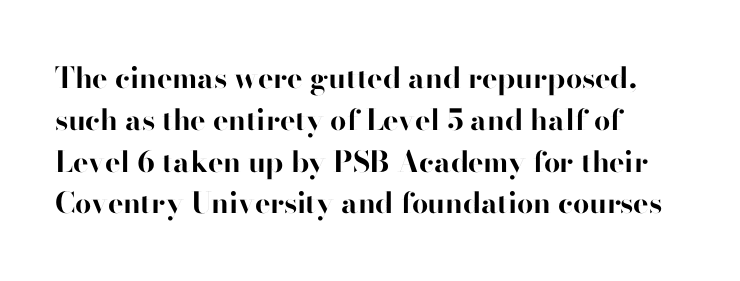
One-word summary of the alignment: left. Lines of text with bare space underneath. Do the characters align in a grid? No, the font is proportional. Every character sits straight up, as roman type does. One glance says typical: line gaps are just what's usual. Tracking value appears to be zero — textbook default spacing.
